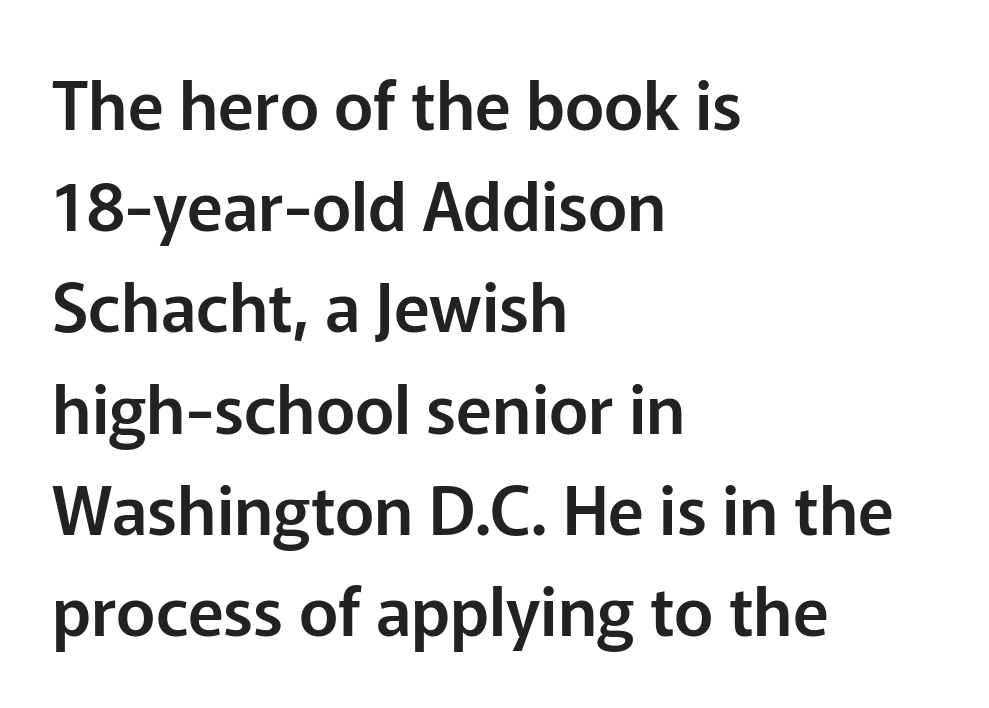
Q: Is the text italic (slanted)? A: No, it is upright.
Q: Is the typeface a serif or a sans-serif typeface? A: Sans-serif.
Q: Is the text underlined? A: No.
Q: How is the paragraph aligned? A: Left-aligned.
Q: Is the spacing between letters normal or unusually wide? A: Normal.
Q: Is the spacing between lines tight, normal or loose? A: Normal.
Q: Width (condensed, normal, or wide)? A: Normal.
Q: Stroke contrast? A: Low.
Q: x-height? A: Medium.
Q: Monospaced? A: No.
